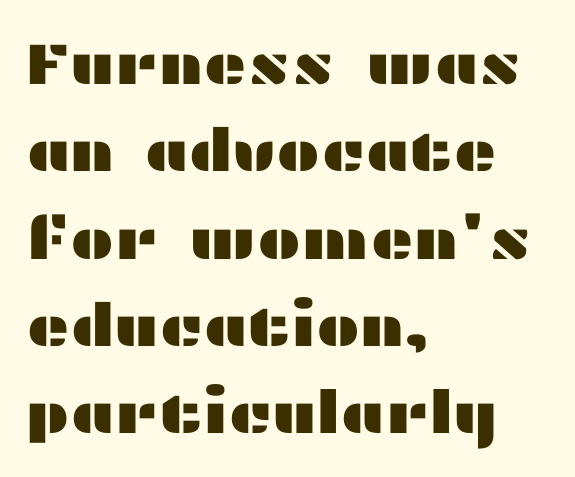
{"serif": "no", "italic": "no", "width": "wide", "stroke_contrast": "medium", "x_height": "medium", "monospaced": "no", "underline": "no", "align": "left", "line_spacing": "normal", "line_spacing_ratio": 1.48, "letter_spacing": "normal", "letter_spacing_em": 0.0, "glyph_px": 59}
